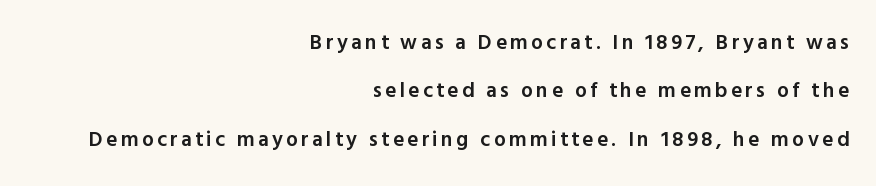
Slightly chunky letters — semibold, I'd say, not full bold. Nope, not italic — everything's standing straight. A bare baseline throughout the passage. The compositor pushed each line to the right boundary. How would I describe the line gaps? Wide and relaxed.
